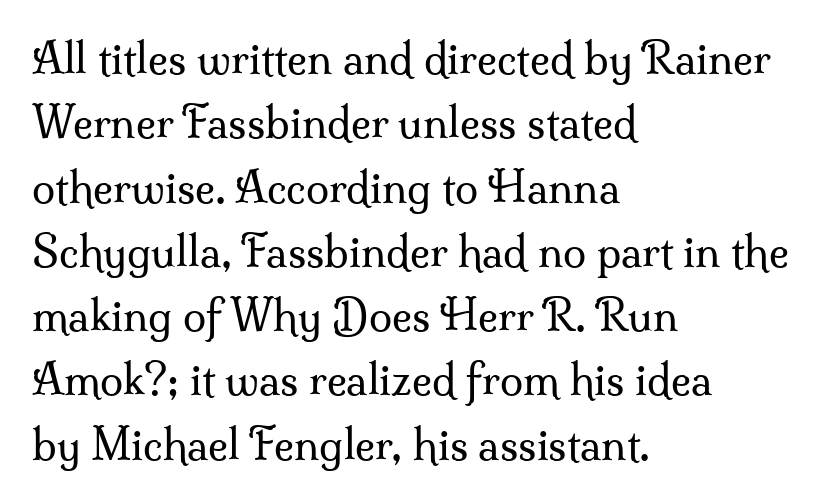
The image shows 42 px regular-weight serif type, upright; set left-aligned, normal line spacing (1.53x), normal letter spacing, not underlined; medium stroke contrast and a small x-height.
